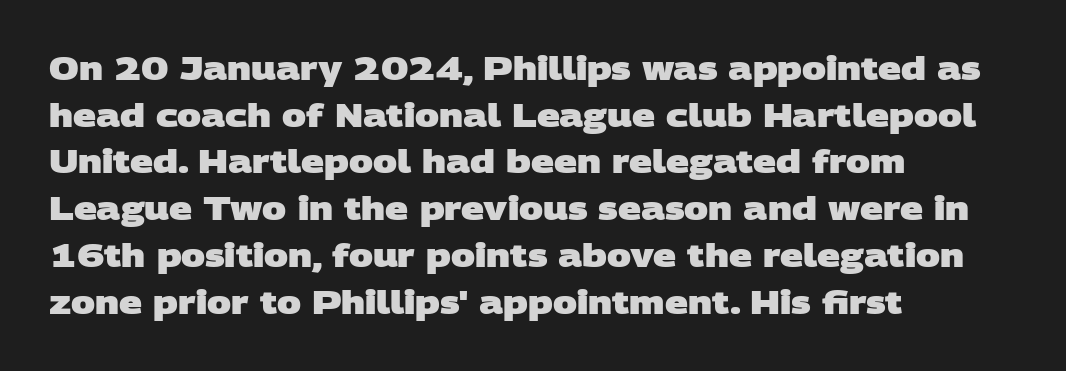
{"serif": "no", "bold": "yes", "weight": "heavy", "width": "wide", "stroke_contrast": "low", "x_height": "large", "monospaced": "no", "underline": "no", "align": "left", "line_spacing": "normal", "line_spacing_ratio": 1.46, "letter_spacing": "normal", "letter_spacing_em": 0.0, "glyph_px": 32}
